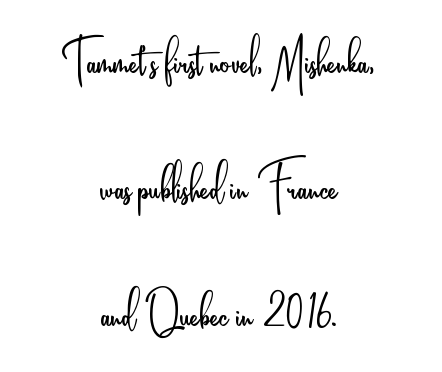
Students, observe: this is what heavily led, spacious text looks like. The gap between lines stays unmarked. Ink coverage per letter is moderate at most. This sample is center-justified, so both line endings float freely. Note the varied advance widths — an 'i' is clearly narrower than an 'm'.
